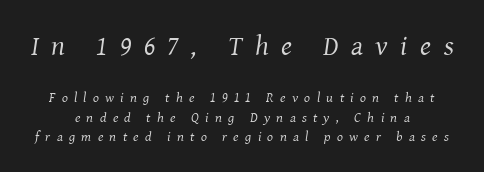
The image shows 28 px regular-weight serif type, italic (leaning right); set normal line spacing (1.41x), unusually wide letter spacing (+0.45 em), not underlined; the first (top) block is 2.0x larger; medium stroke contrast and a medium x-height.
